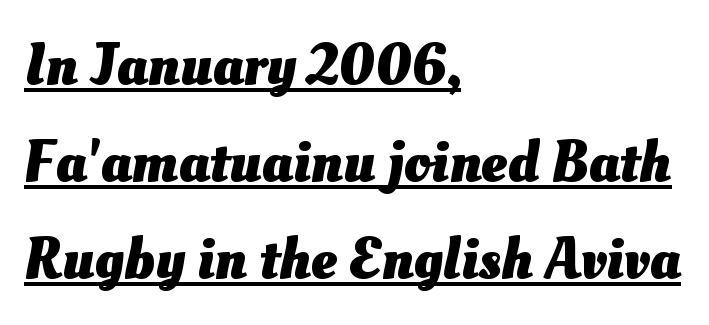
The image shows 59 px heavy type; set left-aligned, normal line spacing (1.64x), normal letter spacing, underlined; medium stroke contrast and a small x-height.
